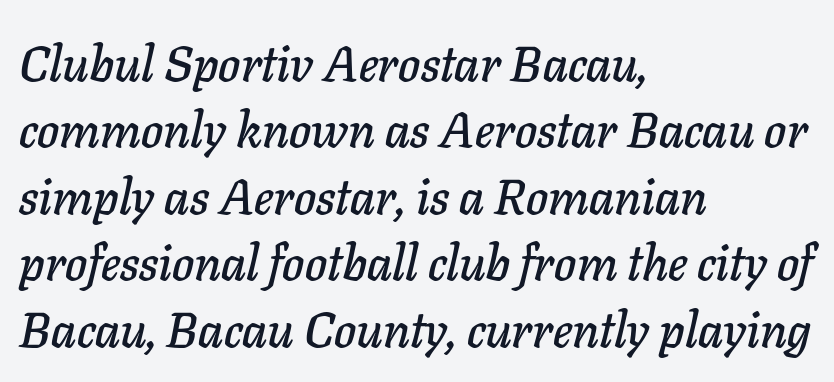
Q: Is the text italic (slanted)? A: Yes, it leans right by about 11 degrees.
Q: Is the text underlined? A: No.
Q: How is the paragraph aligned? A: Left-aligned.
Q: Is the spacing between letters normal or unusually wide? A: Normal.
Q: Is the spacing between lines tight, normal or loose? A: Normal.
Q: Width (condensed, normal, or wide)? A: Normal.
Q: Stroke contrast? A: Low.
Q: x-height? A: Medium.
Q: Monospaced? A: No.
